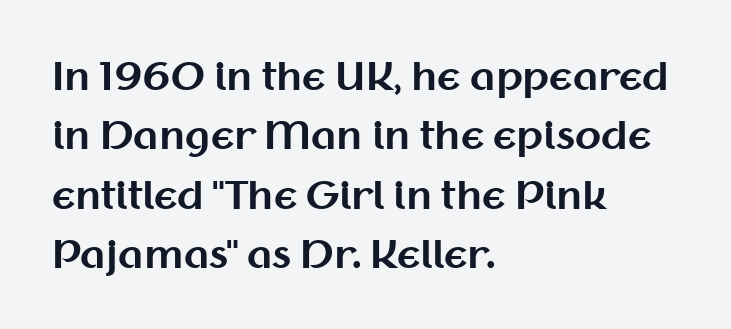
Tracking value appears to be zero — textbook default spacing. Line spacing here is normal. A student would call this left alignment; a typographer would say flush left, rag right. A typesetter would label this face a sans. Clear beneath every line of the passage.
